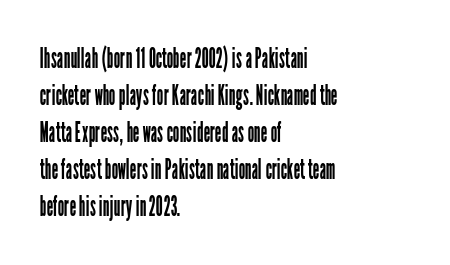
Q: Is the text bold? A: No.
Q: Is the text italic (slanted)? A: No, it is upright.
Q: Is the typeface a serif or a sans-serif typeface? A: Sans-serif.
Q: Is the text underlined? A: No.
Q: How is the paragraph aligned? A: Left-aligned.
Q: Is the spacing between letters normal or unusually wide? A: Normal.
Q: Is the spacing between lines tight, normal or loose? A: Normal.
Q: Width (condensed, normal, or wide)? A: Condensed.
Q: Stroke contrast? A: Low.
Q: x-height? A: Medium.
Q: Monospaced? A: No.
